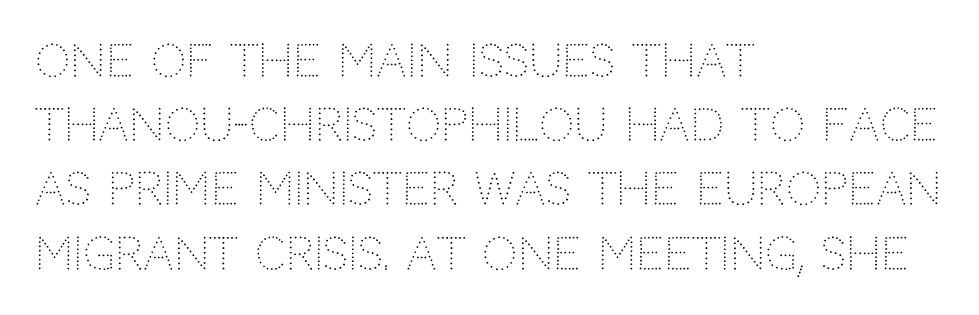
The image shows 44 px light sans-serif type, upright; set left-aligned, normal line spacing (1.46x), normal letter spacing, not underlined; low stroke contrast and a large x-height.
